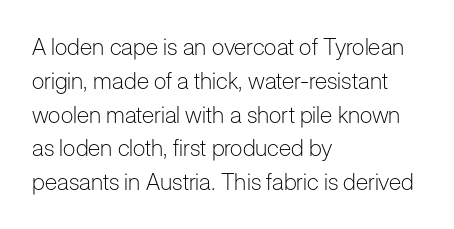
{"italic": "no", "bold": "no", "underline": "no", "align": "left", "line_spacing": "normal", "line_spacing_ratio": 1.47, "letter_spacing": "normal", "letter_spacing_em": 0.0, "glyph_px": 23}
